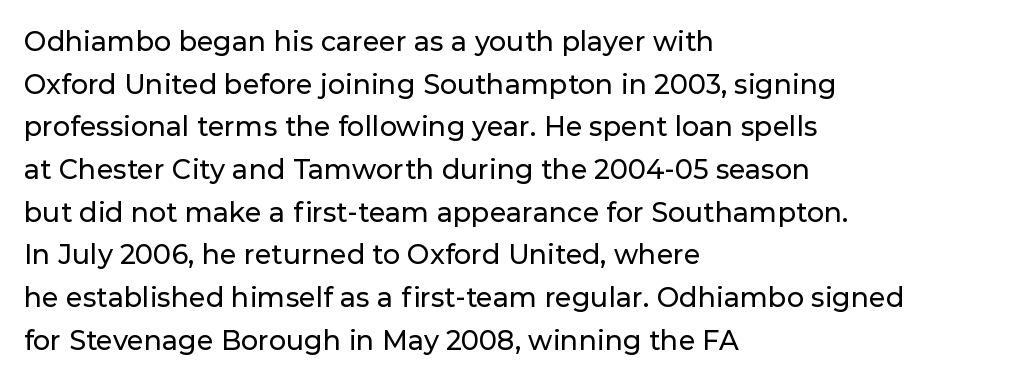
{"italic": "no", "underline": "no", "align": "left", "line_spacing": "normal", "line_spacing_ratio": 1.58, "letter_spacing": "normal", "letter_spacing_em": 0.0, "glyph_px": 27}
